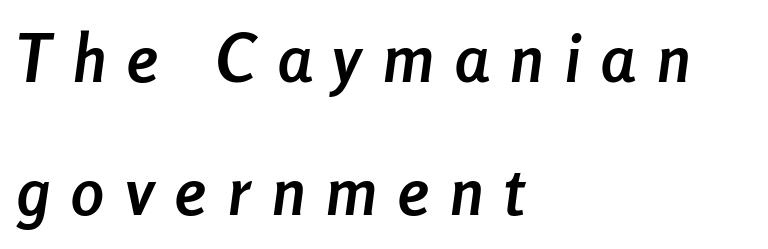
The image shows 66 px semibold, condensed type, italic (leaning right); set left-aligned, loose line spacing (2.02x), unusually wide letter spacing (+0.33 em), not underlined; low stroke contrast and a medium x-height.
